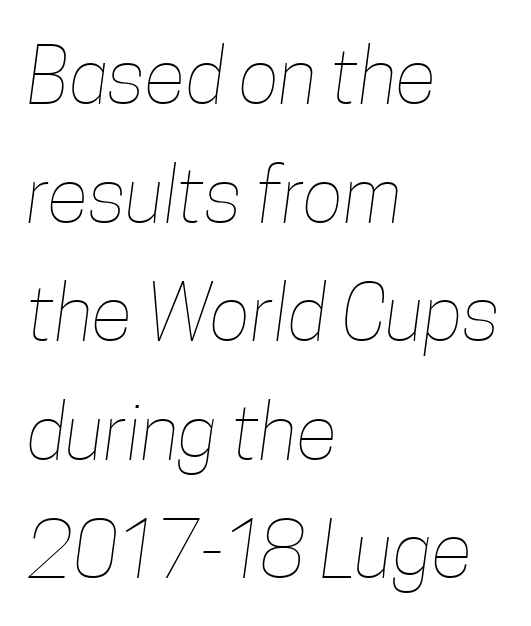
The paragraph shown leans on its left margin. There is no visible air inserted between adjacent glyphs. Only glyphs here, with clear space below each row. Looks like regular typesetting: each glyph gets only the width it needs.
